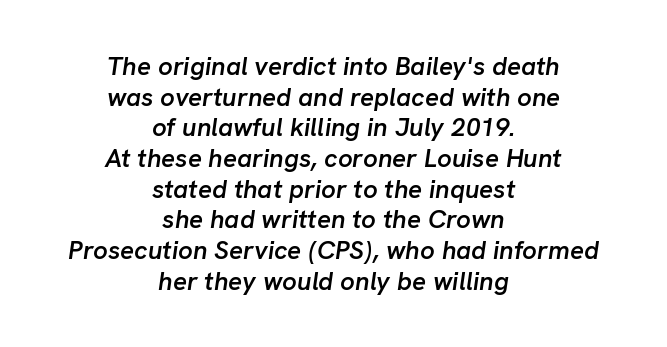
{"italic": "yes", "lean": "right", "slant_degrees": 8, "bold": "semi", "underline": "no", "align": "center", "line_spacing_ratio": 1.18, "letter_spacing": "normal", "letter_spacing_em": 0.0, "glyph_px": 26}
